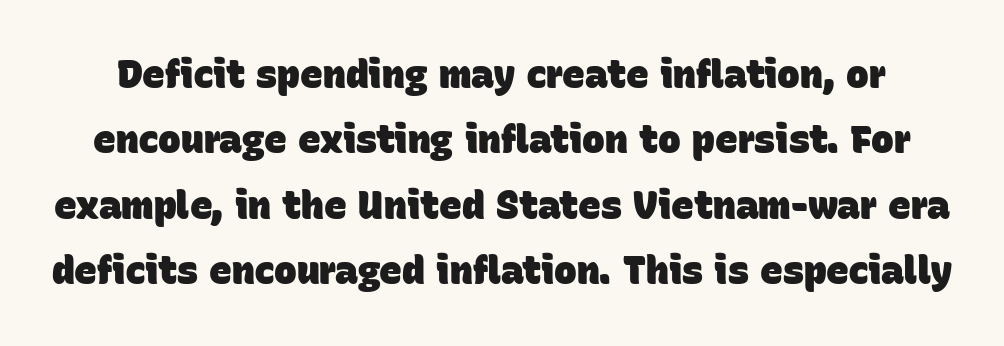
Grotesque or geometric, the face here clearly has no serifs. Each glyph is drawn with heavy, bold strokes. Underlining? Definitely not there. The rendering keeps characters at their native spacing. Note the varied advance widths — an 'i' is clearly narrower than an 'm'.
